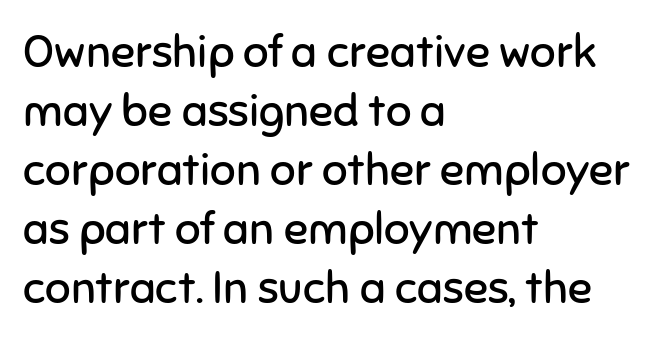
The image shows 45 px regular-weight sans-serif type, upright; set left-aligned, normal line spacing (1.31x), normal letter spacing, not underlined; low stroke contrast and a medium x-height.
